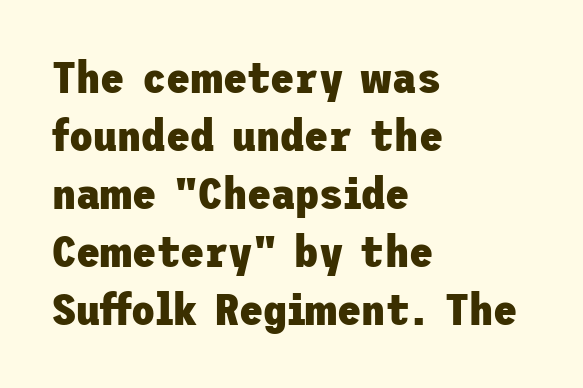
{"serif": "no", "italic": "no", "bold": "yes", "weight": "heavy", "width": "normal", "stroke_contrast": "low", "x_height": "medium", "underline": "no", "align": "left", "line_spacing": "normal", "line_spacing_ratio": 1.32, "letter_spacing": "normal", "letter_spacing_em": 0.0, "glyph_px": 44}
